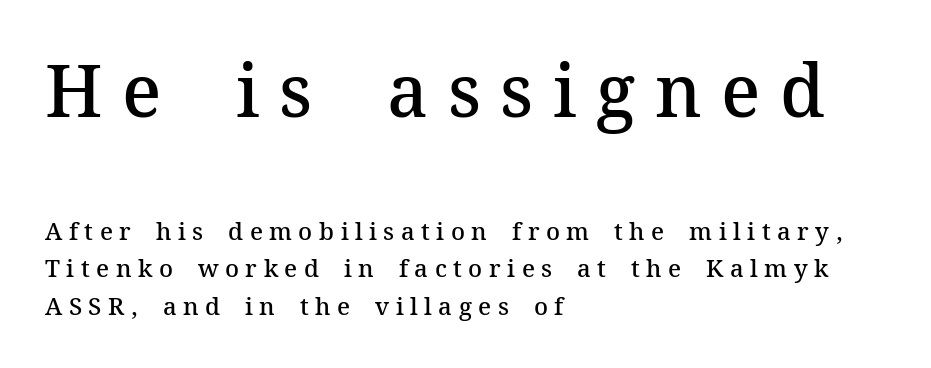
Q: Is the text bold? A: Semi-bold.
Q: Is the text italic (slanted)? A: No, it is upright.
Q: Is the typeface a serif or a sans-serif typeface? A: Serif.
Q: Is the text underlined? A: No.
Q: How is the paragraph aligned? A: Left-aligned.
Q: Is the spacing between letters normal or unusually wide? A: Unusually wide.
Q: Is the spacing between lines tight, normal or loose? A: Normal.
Q: Which block of text is set in a larger size, the first (top) or the second (bottom)? A: The first (top) one.
Q: Width (condensed, normal, or wide)? A: Normal.
Q: Stroke contrast? A: Medium.
Q: x-height? A: Medium.
Q: Monospaced? A: No.
